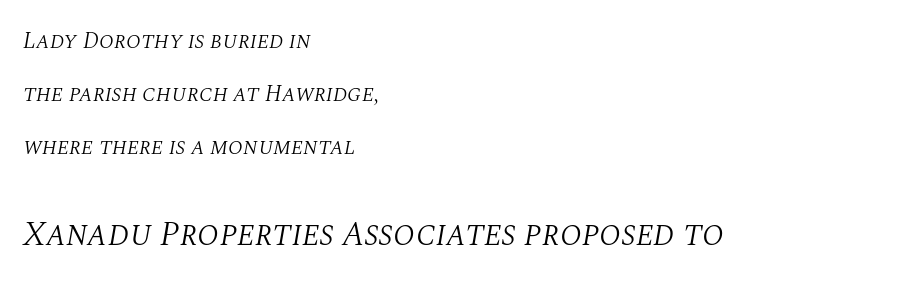
The image shows 34 px light serif type, italic (leaning right); set left-aligned, loose line spacing (2.3x), normal letter spacing, not underlined; the second (bottom) block is 1.48x larger; medium stroke contrast and a large x-height.
